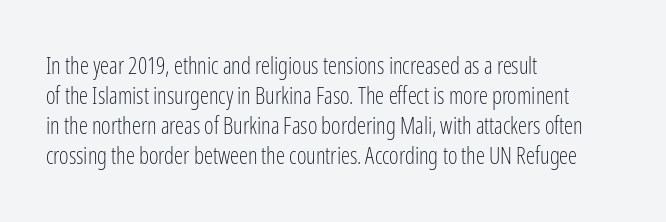
{"italic": "no", "bold": "no", "underline": "no", "align": "left", "line_spacing": "normal", "line_spacing_ratio": 1.31, "letter_spacing": "normal", "letter_spacing_em": 0.0, "glyph_px": 23}
